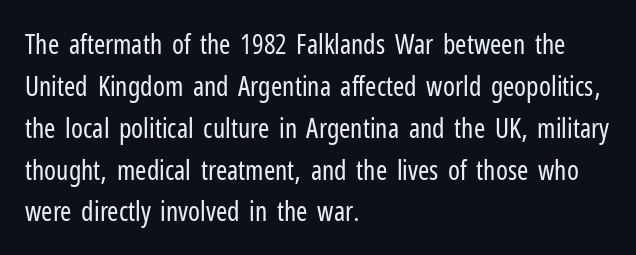
Anything drawn beneath the words? Only blank space. Each word holds together tightly as a unit, with standard inter-letter gaps. Each stroke keeps to a modest, everyday thickness or less. Normally led — the rows are evenly, conventionally spaced. In CSS terms this would be text-align: left. Does the lettering tilt? It doesn't — this is upright.
